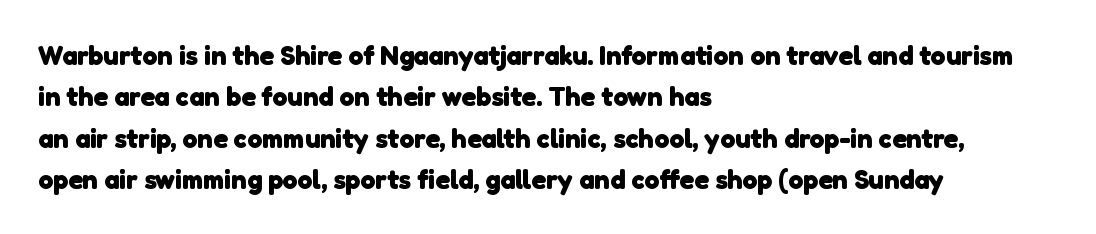
Q: Is the text bold? A: Yes.
Q: Is the text underlined? A: No.
Q: How is the paragraph aligned? A: Left-aligned.
Q: Is the spacing between letters normal or unusually wide? A: Normal.
Q: Is the spacing between lines tight, normal or loose? A: Normal.
